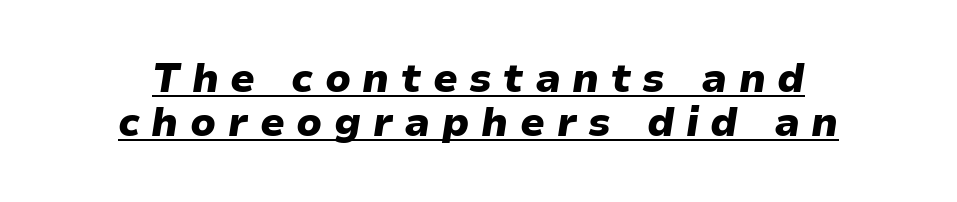
The image shows 40 px heavy type, italic (leaning right); set centered, tight line spacing (1.1x), unusually wide letter spacing (+0.29 em), underlined; low stroke contrast and a medium x-height.
